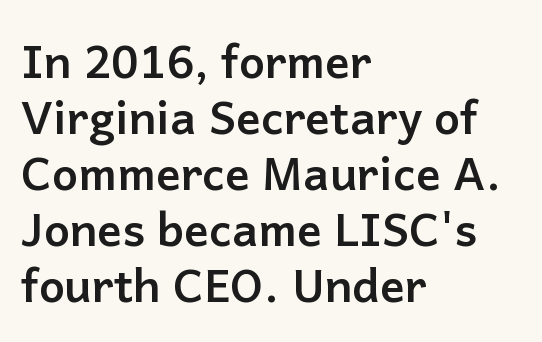
The image shows 46 px semibold sans-serif type, upright; set left-aligned, line spacing 1.22x, normal letter spacing, not underlined; low stroke contrast and a medium x-height.
